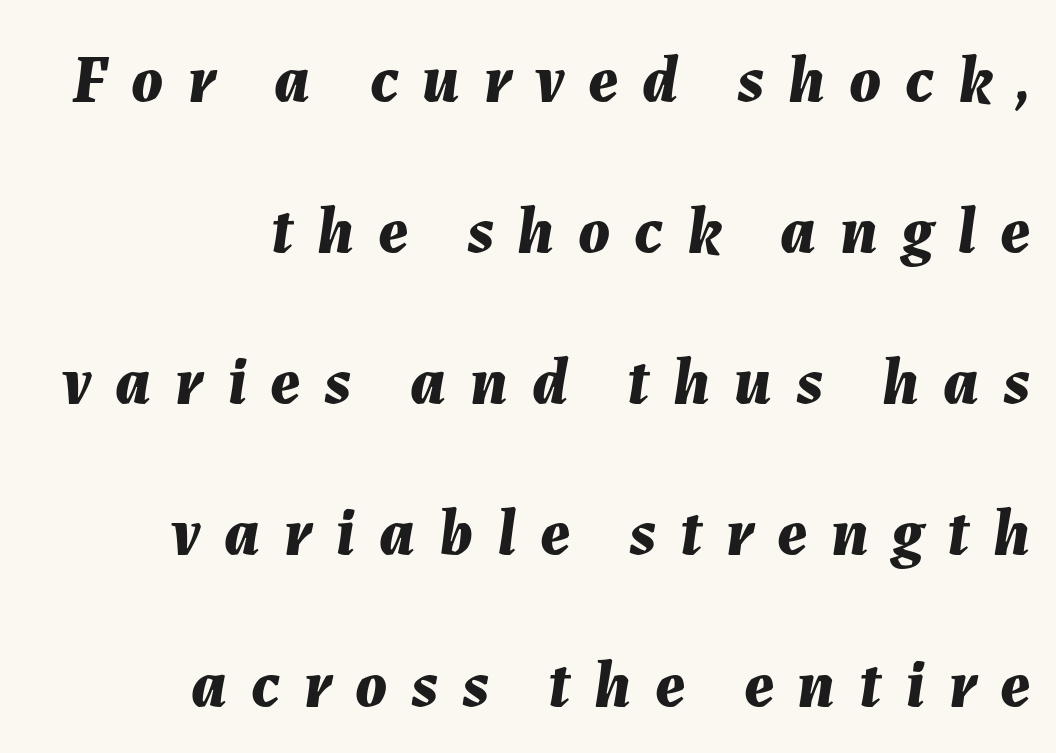
Q: Is the text bold? A: Yes.
Q: Is the text italic (slanted)? A: Yes, it leans right by about 7 degrees.
Q: Is the text underlined? A: No.
Q: How is the paragraph aligned? A: Right-aligned.
Q: Is the spacing between letters normal or unusually wide? A: Unusually wide.
Q: Is the spacing between lines tight, normal or loose? A: Loose.
Q: Width (condensed, normal, or wide)? A: Normal.
Q: Stroke contrast? A: Medium.
Q: x-height? A: Medium.
Q: Monospaced? A: No.
